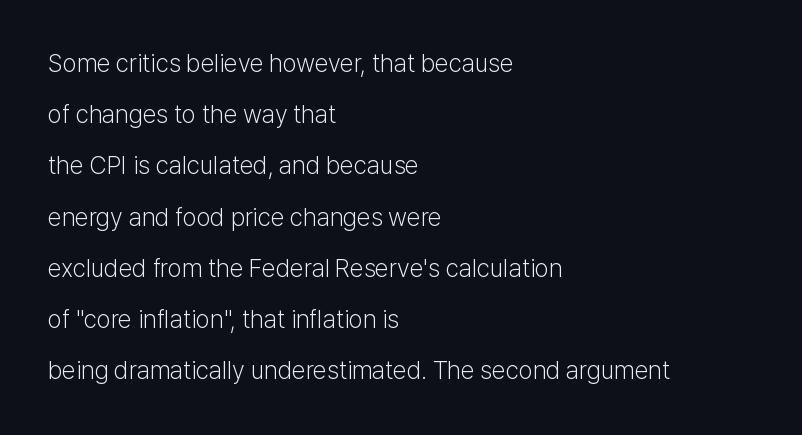
Ink coverage per letter is moderate at most. This rendering leaves character spacing at its baseline value. A clean baseline with only descenders dipping below it. Layout note: lines flush left. The block of text is sparse from top to bottom, with ample space between rows.
